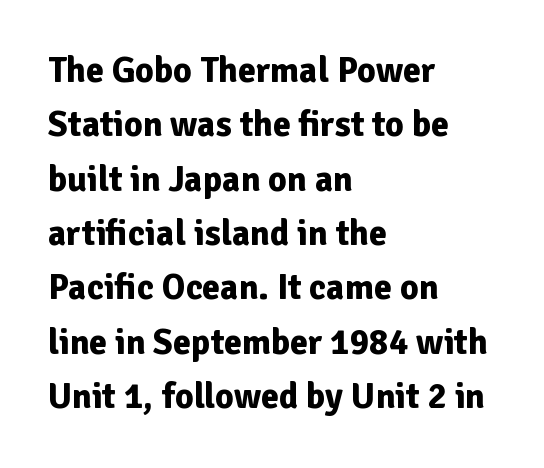
Nope, no serifs anywhere on these letters. Descenders hang freely into open space. The face used here is proportionally spaced, like ordinary book or web type. Compared with a centered layout, this one pins lines to the left instead. Vertically, the passage feels balanced, rows spaced as you'd expect.
